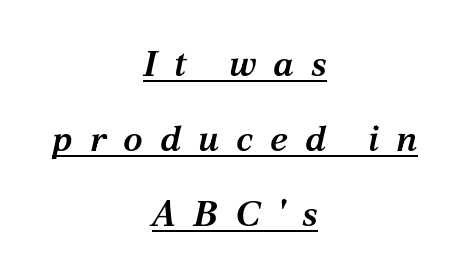
{"serif": "yes", "italic": "yes", "lean": "right", "slant_degrees": 12, "bold": "semi", "weight": "semibold", "width": "normal", "stroke_contrast": "medium", "x_height": "medium", "monospaced": "no", "underline": "yes", "align": "center", "line_spacing": "loose", "line_spacing_ratio": 2.08, "letter_spacing": "wide", "letter_spacing_em": 0.47, "glyph_px": 36}
